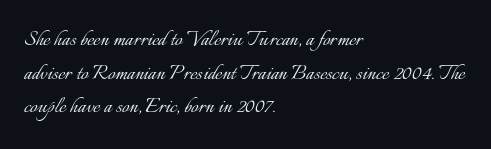
Q: Is the text bold? A: No.
Q: Is the text italic (slanted)? A: Yes.
Q: Is the text underlined? A: No.
Q: How is the paragraph aligned? A: Left-aligned.
Q: Is the spacing between letters normal or unusually wide? A: Normal.
Q: Is the spacing between lines tight, normal or loose? A: Normal.
